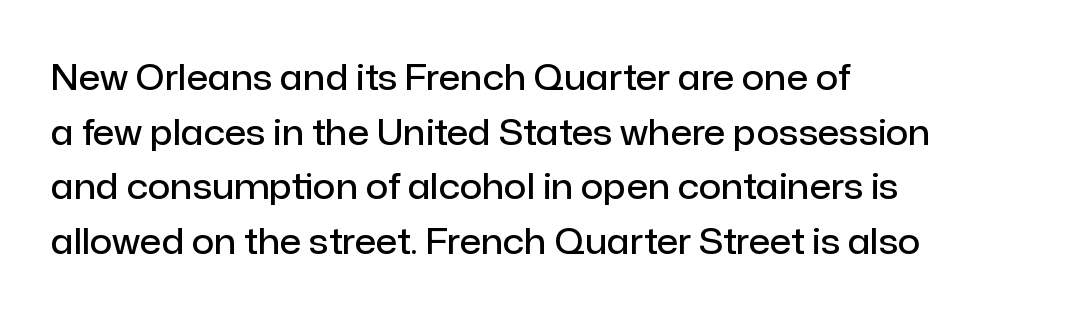
{"serif": "no", "italic": "no", "bold": "semi", "weight": "semibold", "width": "normal", "stroke_contrast": "low", "x_height": "medium", "monospaced": "no", "underline": "no", "align": "left", "line_spacing": "normal", "line_spacing_ratio": 1.56, "letter_spacing": "normal", "letter_spacing_em": 0.0, "glyph_px": 35}
